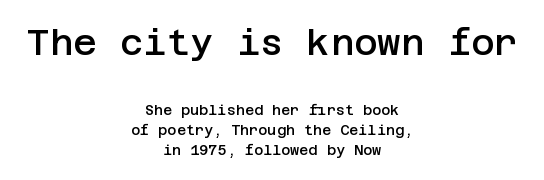
Q: Is the text bold? A: Semi-bold.
Q: Is the text italic (slanted)? A: No, it is upright.
Q: Is the typeface a serif or a sans-serif typeface? A: Sans-serif.
Q: Is the text underlined? A: No.
Q: How is the paragraph aligned? A: Centered.
Q: Is the spacing between letters normal or unusually wide? A: Normal.
Q: Is the spacing between lines tight, normal or loose? A: Normal.
Q: Which block of text is set in a larger size, the first (top) or the second (bottom)? A: The first (top) one.
Q: Width (condensed, normal, or wide)? A: Normal.
Q: Stroke contrast? A: Low.
Q: x-height? A: Large.
